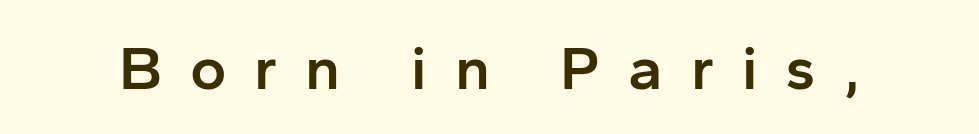
Q: Is the text bold? A: Semi-bold.
Q: Is the text italic (slanted)? A: No, it is upright.
Q: Is the typeface a serif or a sans-serif typeface? A: Sans-serif.
Q: Is the text underlined? A: No.
Q: Is the spacing between letters normal or unusually wide? A: Unusually wide.
Q: Width (condensed, normal, or wide)? A: Normal.
Q: Stroke contrast? A: Low.
Q: x-height? A: Medium.
Q: Monospaced? A: No.
